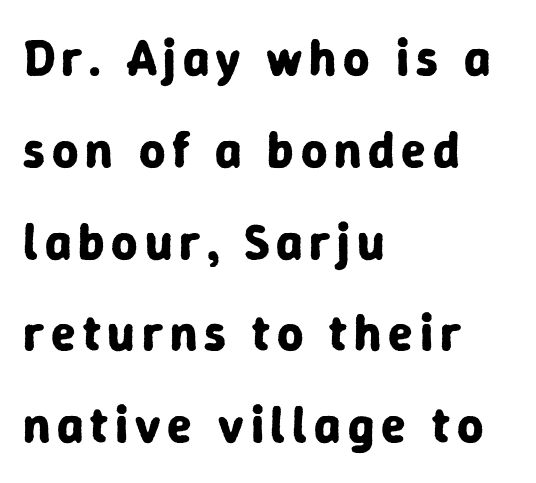
The image shows 51 px bold sans-serif type, upright; set left-aligned, line spacing 1.8x, not underlined; low stroke contrast and a medium x-height.
